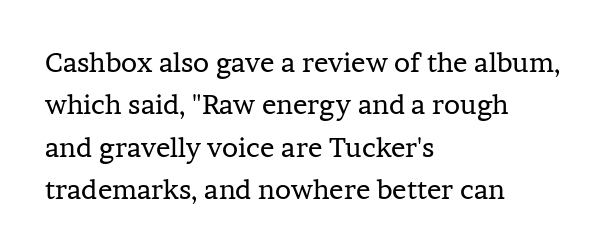
{"italic": "no", "bold": "no", "underline": "no", "align": "left", "line_spacing": "normal", "line_spacing_ratio": 1.57, "letter_spacing": "normal", "letter_spacing_em": 0.0, "glyph_px": 27}
